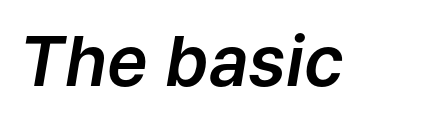
{"italic": "yes", "lean": "right", "slant_degrees": 9, "width": "normal", "stroke_contrast": "low", "x_height": "medium", "monospaced": "no", "underline": "no", "letter_spacing": "normal", "letter_spacing_em": 0.0, "glyph_px": 69}
